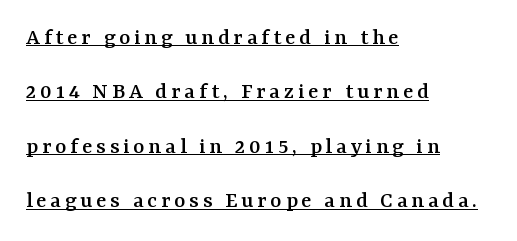
In terms of leading, this rendering errs on the spacious side. One-word summary of the alignment: left. The axis of the letterforms is exactly vertical. Every word sits above its own underline.
